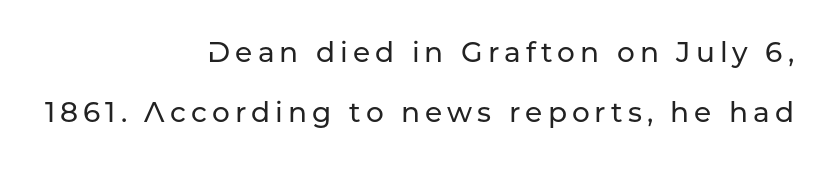
Q: Is the text italic (slanted)? A: No, it is upright.
Q: Is the typeface a serif or a sans-serif typeface? A: Sans-serif.
Q: Is the text underlined? A: No.
Q: How is the paragraph aligned? A: Right-aligned.
Q: Is the spacing between lines tight, normal or loose? A: Loose.
Q: Width (condensed, normal, or wide)? A: Normal.
Q: Stroke contrast? A: Low.
Q: x-height? A: Medium.
Q: Monospaced? A: No.
